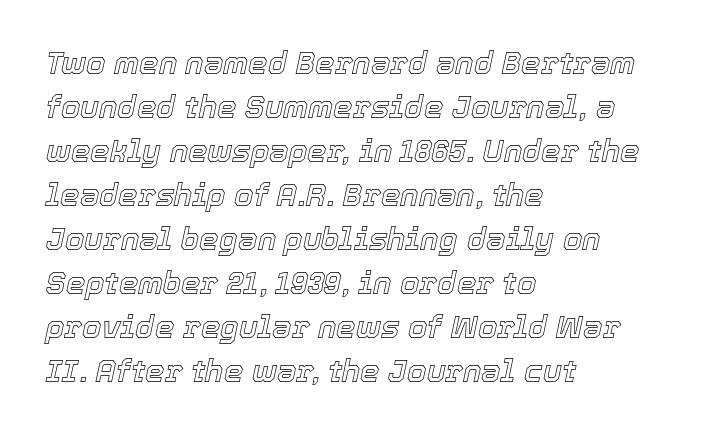
Letter spacing: default. Visually the block forms a straight wall on the left and a jagged coastline on the right. Regular leading. The zone under the glyphs is completely vacant.
